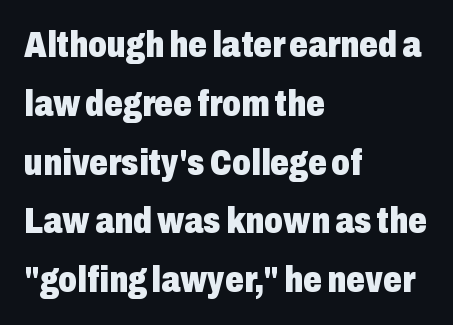
Q: Is the text bold? A: Yes.
Q: Is the text italic (slanted)? A: No, it is upright.
Q: Is the typeface a serif or a sans-serif typeface? A: Sans-serif.
Q: Is the text underlined? A: No.
Q: How is the paragraph aligned? A: Left-aligned.
Q: Is the spacing between letters normal or unusually wide? A: Normal.
Q: Is the spacing between lines tight, normal or loose? A: Normal.
Q: Width (condensed, normal, or wide)? A: Condensed.
Q: Stroke contrast? A: Low.
Q: x-height? A: Medium.
Q: Monospaced? A: No.
